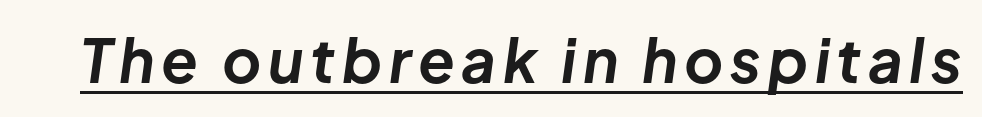
Heavy, bold letterforms. A typesetter would mark this as italic. Looks like regular typesetting: each glyph gets only the width it needs. Emphasis is given by a line drawn under the lettering.
